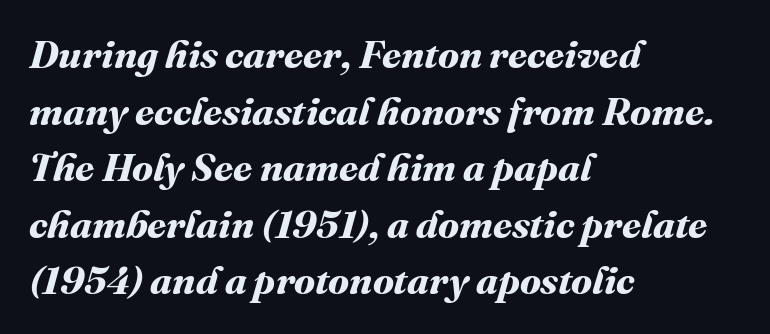
Q: Is the text bold? A: Yes.
Q: Is the text underlined? A: No.
Q: How is the paragraph aligned? A: Left-aligned.
Q: Is the spacing between letters normal or unusually wide? A: Normal.
Q: Is the spacing between lines tight, normal or loose? A: Normal.
Q: Width (condensed, normal, or wide)? A: Normal.
Q: Stroke contrast? A: Medium.
Q: x-height? A: Medium.
Q: Monospaced? A: No.
